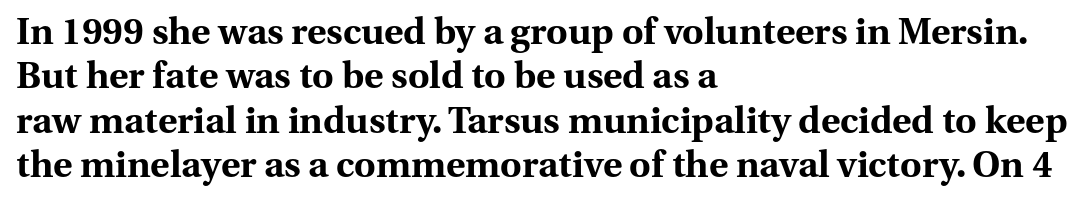
The image shows 37 px bold serif type, upright; set left-aligned, line spacing 1.2x, normal letter spacing, not underlined; medium stroke contrast and a medium x-height.
